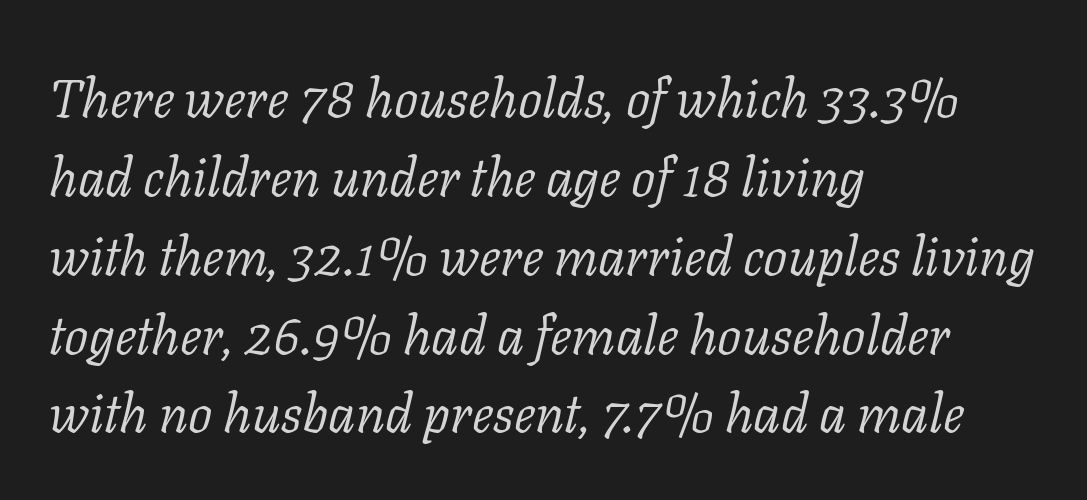
Q: Is the text bold? A: No.
Q: Is the text italic (slanted)? A: Yes, it leans right by about 11 degrees.
Q: Is the typeface a serif or a sans-serif typeface? A: Serif.
Q: Is the text underlined? A: No.
Q: How is the paragraph aligned? A: Left-aligned.
Q: Is the spacing between letters normal or unusually wide? A: Normal.
Q: Is the spacing between lines tight, normal or loose? A: Normal.
Q: Width (condensed, normal, or wide)? A: Normal.
Q: Stroke contrast? A: Low.
Q: x-height? A: Medium.
Q: Monospaced? A: No.
